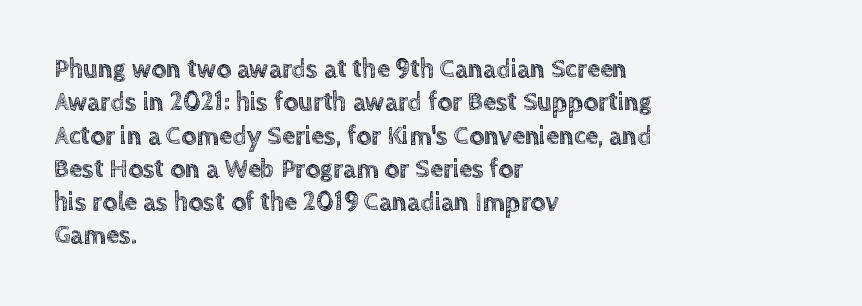
{"italic": "no", "underline": "no", "align": "left", "line_spacing": "normal", "line_spacing_ratio": 1.28, "letter_spacing": "normal", "letter_spacing_em": 0.0, "glyph_px": 26}
